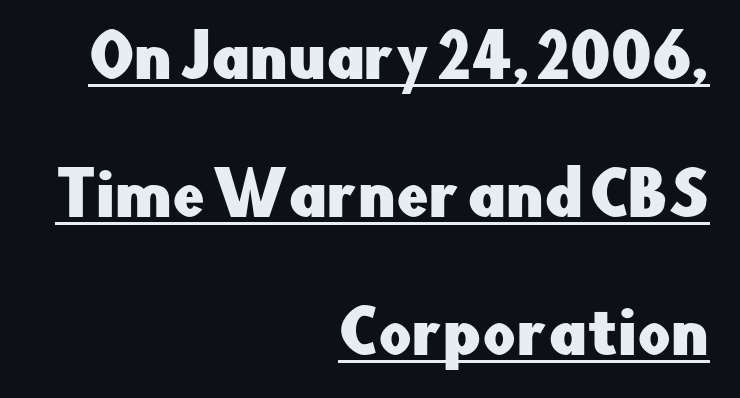
{"serif": "no", "italic": "no", "width": "normal", "stroke_contrast": "low", "x_height": "small", "monospaced": "no", "underline": "yes", "align": "right", "line_spacing": "loose", "line_spacing_ratio": 2.38, "letter_spacing": "normal", "letter_spacing_em": 0.0, "glyph_px": 58}
